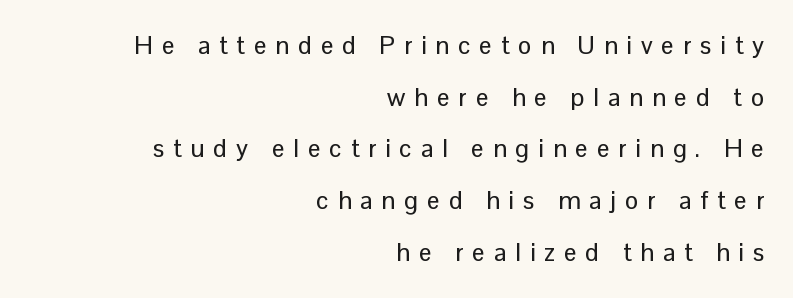
{"italic": "no", "underline": "no", "align": "right", "line_spacing": "loose", "line_spacing_ratio": 2.07, "letter_spacing": "wide", "letter_spacing_em": 0.36, "glyph_px": 25}
